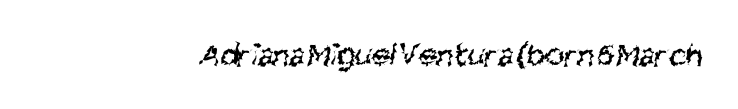
These lines are composed in type without serifs. Is the stroke heavy? The answer is a plain regular-or-lighter. Do the characters align in a grid? No, the font is proportional. Glance below the letters and you will spot only blank space.
